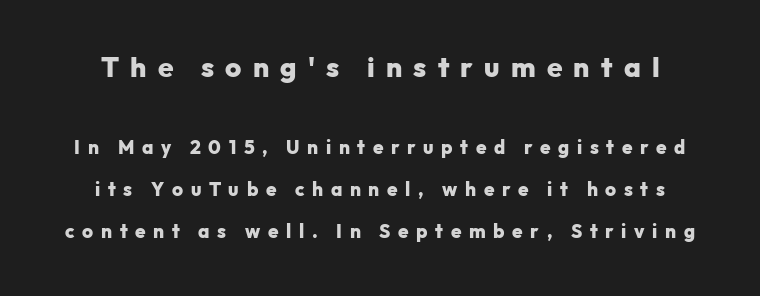
{"serif": "no", "italic": "no", "bold": "yes", "weight": "heavy", "width": "normal", "stroke_contrast": "low", "x_height": "medium", "monospaced": "no", "underline": "no", "line_spacing": "loose", "line_spacing_ratio": 2.22, "letter_spacing": "wide", "letter_spacing_em": 0.4, "larger_block": "first", "size_ratio": 1.47, "glyph_px": 28}
